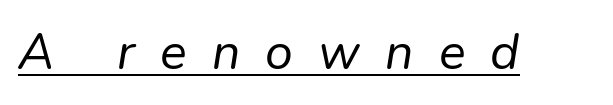
Q: Is the text bold? A: No.
Q: Is the text italic (slanted)? A: Yes, it leans right by about 9 degrees.
Q: Is the text underlined? A: Yes.
Q: Is the spacing between letters normal or unusually wide? A: Unusually wide.
Q: Width (condensed, normal, or wide)? A: Normal.
Q: Stroke contrast? A: Low.
Q: x-height? A: Medium.
Q: Monospaced? A: No.
